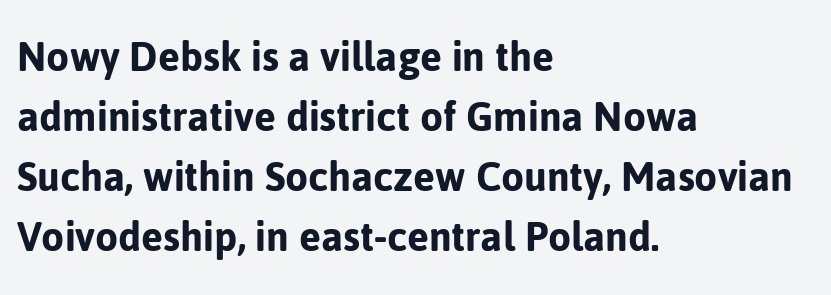
The image shows 47 px sans-serif type, upright; set left-aligned, normal line spacing (1.28x), normal letter spacing, not underlined; low stroke contrast and a medium x-height.
